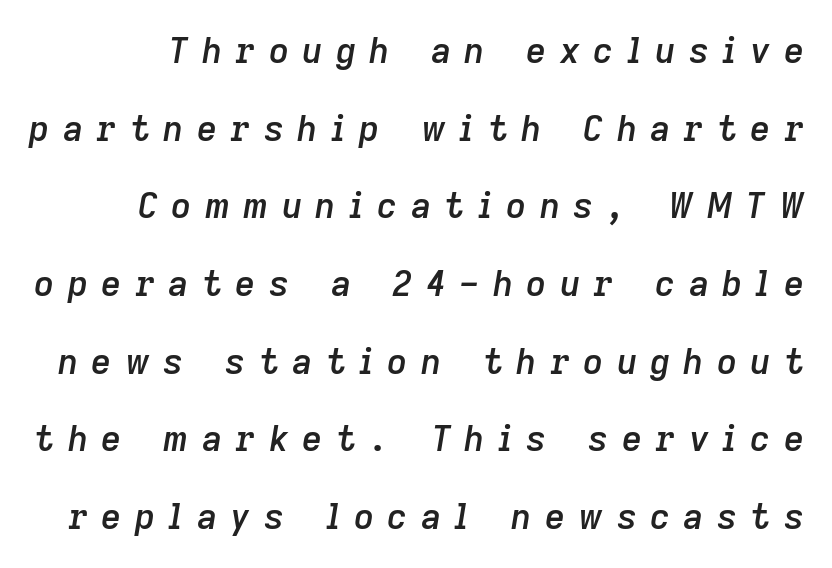
The image shows 35 px semibold type, italic (leaning right); set loose line spacing (2.22x), unusually wide letter spacing (+0.38 em), not underlined; low stroke contrast and a medium x-height.
